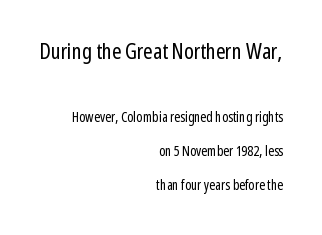
Q: Is the text bold? A: No.
Q: Is the text italic (slanted)? A: No, it is upright.
Q: Is the text underlined? A: No.
Q: How is the paragraph aligned? A: Right-aligned.
Q: Is the spacing between letters normal or unusually wide? A: Normal.
Q: Is the spacing between lines tight, normal or loose? A: Loose.
Q: Which block of text is set in a larger size, the first (top) or the second (bottom)? A: The first (top) one.
